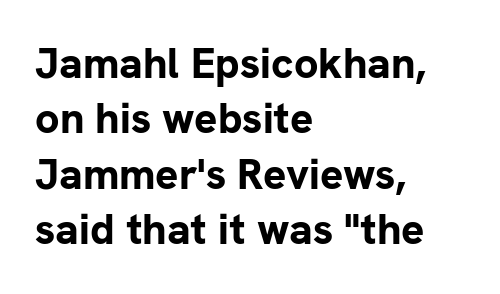
The image shows 43 px bold sans-serif type, upright; set left-aligned, normal line spacing (1.29x), normal letter spacing, not underlined; low stroke contrast and a medium x-height.
